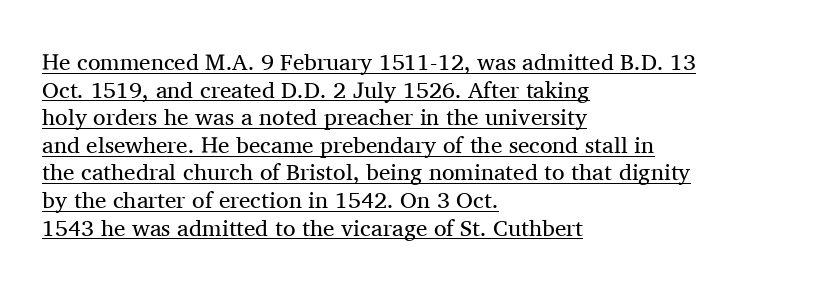
The passage shown has conventional tracking throughout. Underlining? Definitely there. Nothing heavy about these letters — not bold at all. Each line starts at the same left margin while the right side varies. Every stem runs plumb, perpendicular to the baseline.
